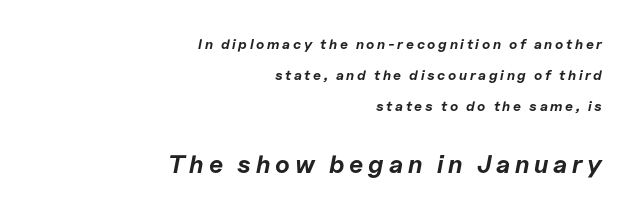
Decoration check: the copy has no underline. The lines are spread far apart with generous leading. Looking at the ascenders, they clearly lean. Bold? Absolutely — the strokes are thick and heavy.
